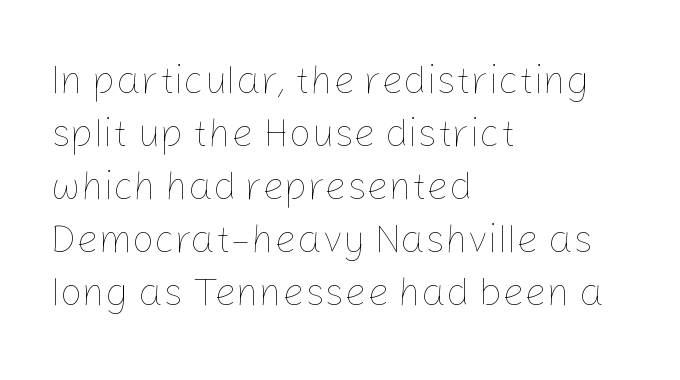
{"italic": "no", "bold": "no", "weight": "thin", "width": "normal", "stroke_contrast": "low", "x_height": "medium", "monospaced": "no", "underline": "no", "align": "left", "line_spacing": "normal", "line_spacing_ratio": 1.36, "letter_spacing": "normal", "letter_spacing_em": 0.0, "glyph_px": 39}
